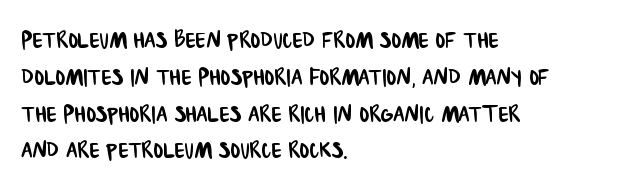
The image shows 29 px condensed sans-serif type; set left-aligned, normal line spacing (1.27x), normal letter spacing, not underlined; low stroke contrast and a large x-height.
